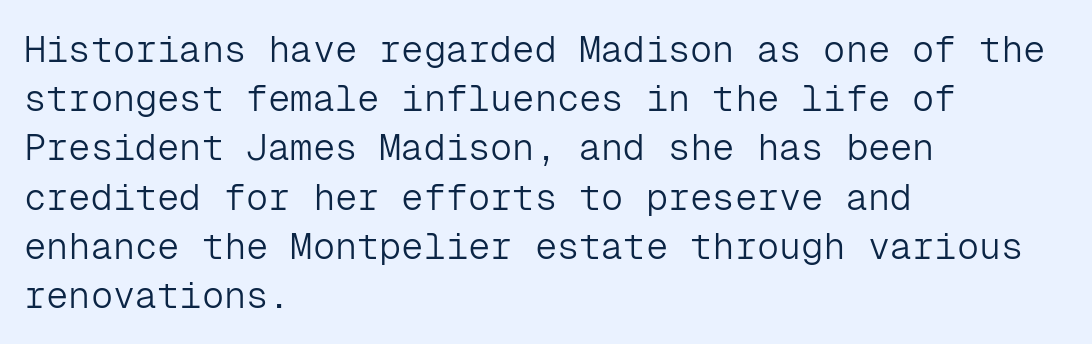
Plain, unruled lines of type. Nothing heavy about these letters — not bold at all. Monospaced: the letters line up in strict vertical columns. These lines are composed in type without serifs. Standard letterfit; no display-style spreading of the glyphs. The typesetter chose a ragged-right arrangement here.
